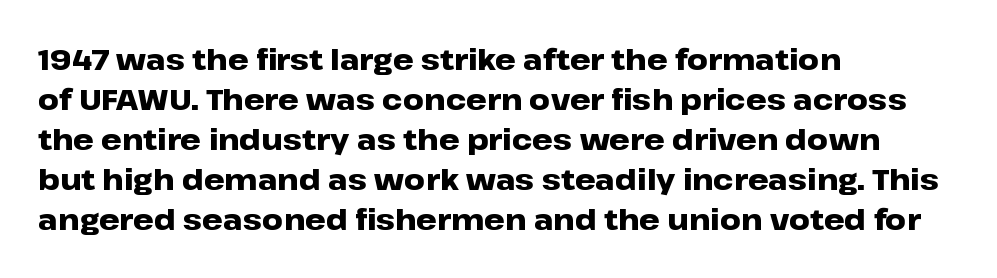
{"serif": "no", "italic": "no", "bold": "yes", "weight": "heavy", "width": "wide", "stroke_contrast": "low", "x_height": "medium", "monospaced": "no", "underline": "no", "align": "left", "line_spacing": "normal", "line_spacing_ratio": 1.38, "letter_spacing": "normal", "letter_spacing_em": 0.0, "glyph_px": 29}
